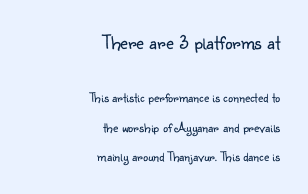
Q: Is the text bold? A: No.
Q: Is the text italic (slanted)? A: No, it is upright.
Q: Is the text underlined? A: No.
Q: How is the paragraph aligned? A: Right-aligned.
Q: Is the spacing between letters normal or unusually wide? A: Normal.
Q: Is the spacing between lines tight, normal or loose? A: Loose.
Q: Which block of text is set in a larger size, the first (top) or the second (bottom)? A: The first (top) one.
